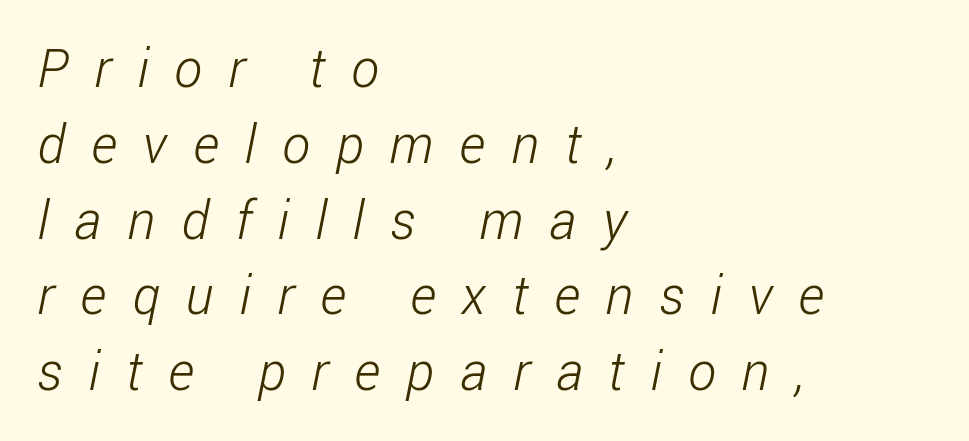
{"serif": "no", "bold": "no", "weight": "light", "width": "condensed", "stroke_contrast": "low", "x_height": "medium", "monospaced": "no", "underline": "no", "align": "left", "line_spacing": "normal", "line_spacing_ratio": 1.43, "letter_spacing": "wide", "letter_spacing_em": 0.49, "glyph_px": 53}
